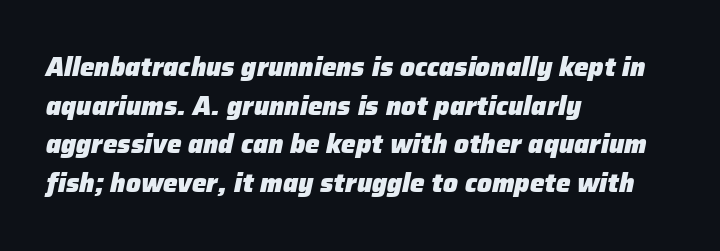
On the weight axis this lands at bold, roughly 700. These lines are set flush left with a ragged right edge. The passage shown stacks its lines at a standard gap. Nobody drew a line under any word here.
